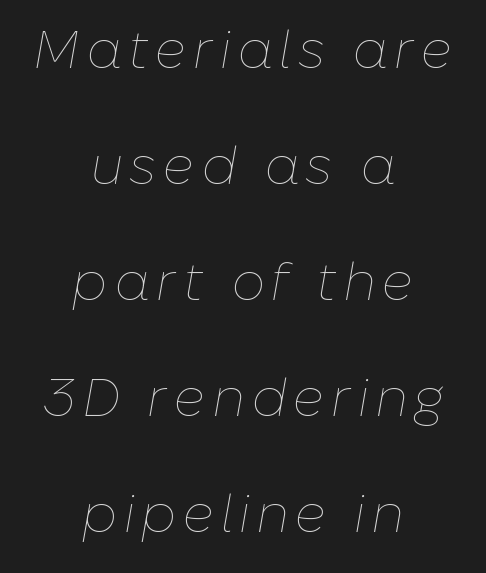
{"italic": "yes", "lean": "right", "slant_degrees": 10, "bold": "no", "weight": "thin", "width": "normal", "stroke_contrast": "low", "x_height": "medium", "monospaced": "no", "underline": "no", "align": "center", "line_spacing": "loose", "line_spacing_ratio": 2.19, "glyph_px": 53}
